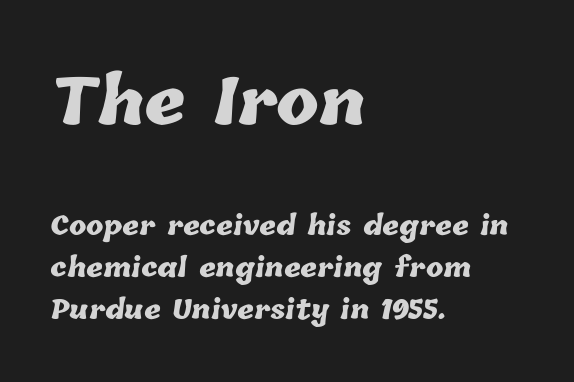
The image shows 64 px heavy type; set left-aligned, normal line spacing (1.61x), normal letter spacing, not underlined; the first (top) block is 2.46x larger; low stroke contrast and a medium x-height.
